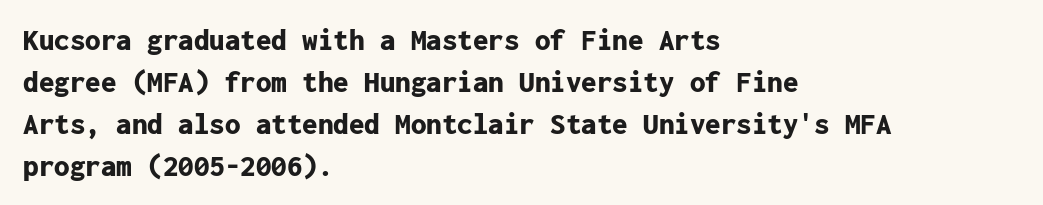
The image shows 31 px bold sans-serif type, upright, monospaced; set left-aligned, normal line spacing (1.35x), normal letter spacing, not underlined; low stroke contrast and a medium x-height.
